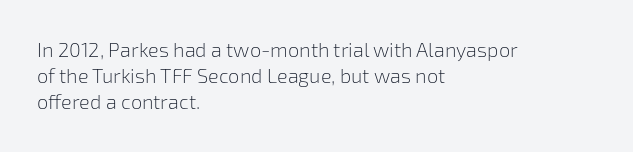
Q: Is the text bold? A: No.
Q: Is the text italic (slanted)? A: No, it is upright.
Q: Is the text underlined? A: No.
Q: How is the paragraph aligned? A: Left-aligned.
Q: Is the spacing between letters normal or unusually wide? A: Normal.
Q: Is the spacing between lines tight, normal or loose? A: Normal.
